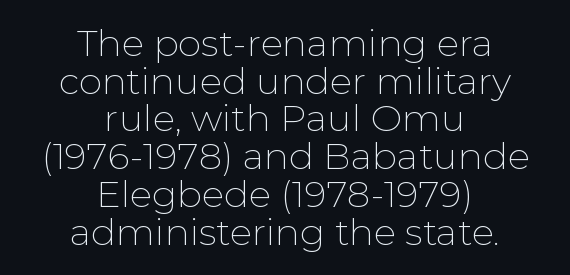
{"serif": "no", "italic": "no", "bold": "no", "weight": "thin", "width": "normal", "stroke_contrast": "low", "x_height": "medium", "monospaced": "no", "underline": "no", "align": "center", "line_spacing": "tight", "line_spacing_ratio": 1.02, "letter_spacing": "normal", "letter_spacing_em": 0.0, "glyph_px": 37}
